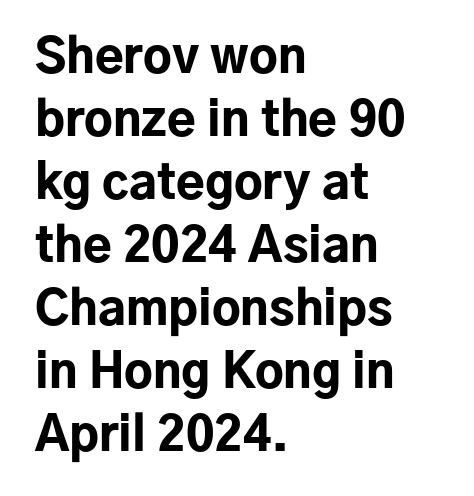
The image shows 47 px bold sans-serif type, upright; set left-aligned, normal line spacing (1.34x), normal letter spacing, not underlined; low stroke contrast and a medium x-height.
